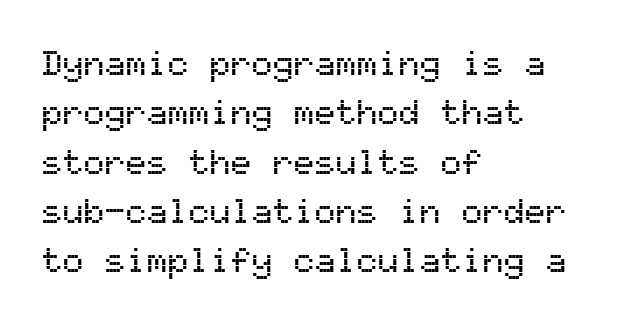
{"serif": "no", "italic": "no", "width": "normal", "stroke_contrast": "medium", "x_height": "medium", "monospaced": "yes", "underline": "no", "align": "left", "line_spacing": "normal", "line_spacing_ratio": 1.41, "letter_spacing": "normal", "letter_spacing_em": 0.0, "glyph_px": 35}
